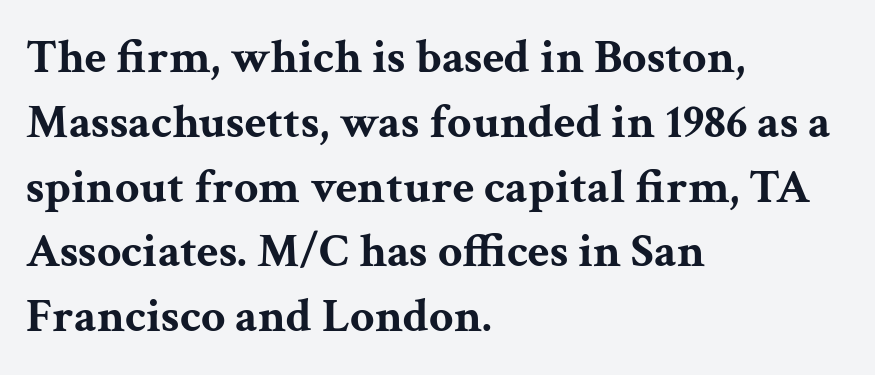
{"serif": "yes", "italic": "no", "bold": "yes", "weight": "bold", "width": "wide", "stroke_contrast": "medium", "x_height": "medium", "monospaced": "no", "underline": "no", "align": "left", "line_spacing": "normal", "line_spacing_ratio": 1.35, "letter_spacing": "normal", "letter_spacing_em": 0.0, "glyph_px": 48}
